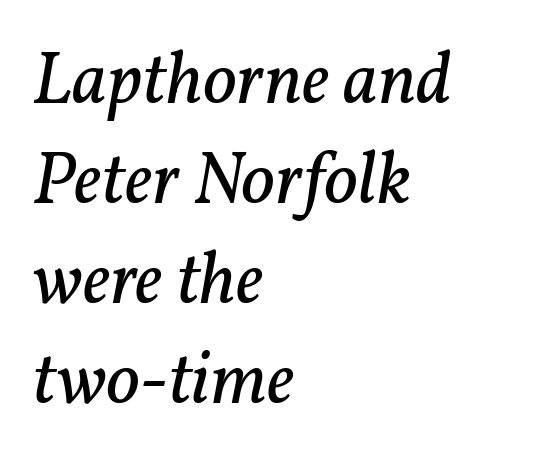
Q: Is the text bold? A: No.
Q: Is the text italic (slanted)? A: Yes, it leans right by about 11 degrees.
Q: Is the typeface a serif or a sans-serif typeface? A: Serif.
Q: Is the text underlined? A: No.
Q: How is the paragraph aligned? A: Left-aligned.
Q: Is the spacing between letters normal or unusually wide? A: Normal.
Q: Is the spacing between lines tight, normal or loose? A: Normal.
Q: Width (condensed, normal, or wide)? A: Normal.
Q: Stroke contrast? A: Low.
Q: x-height? A: Medium.
Q: Monospaced? A: No.
